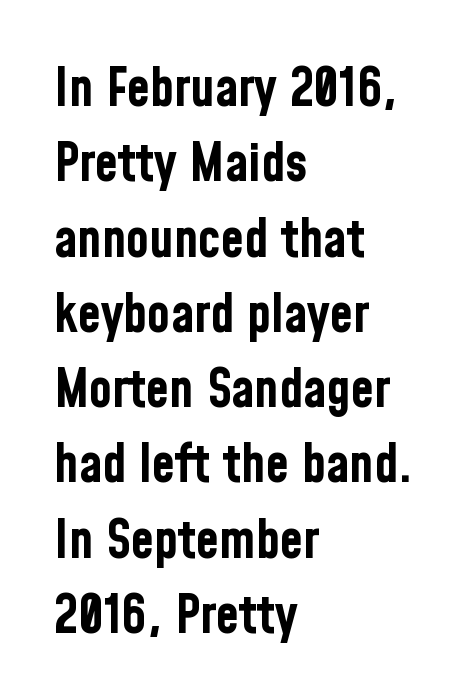
The image shows 53 px bold, condensed sans-serif type, upright; set left-aligned, normal line spacing (1.42x), normal letter spacing, not underlined; low stroke contrast and a medium x-height.
